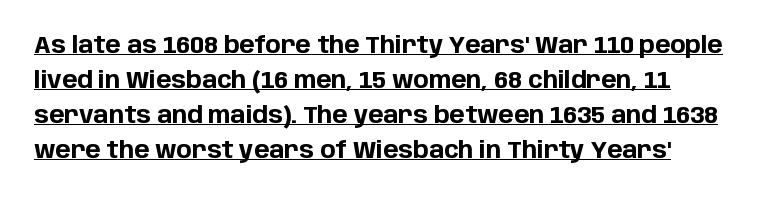
The image shows 23 px bold type, upright; set normal line spacing (1.52x), normal letter spacing, underlined.
